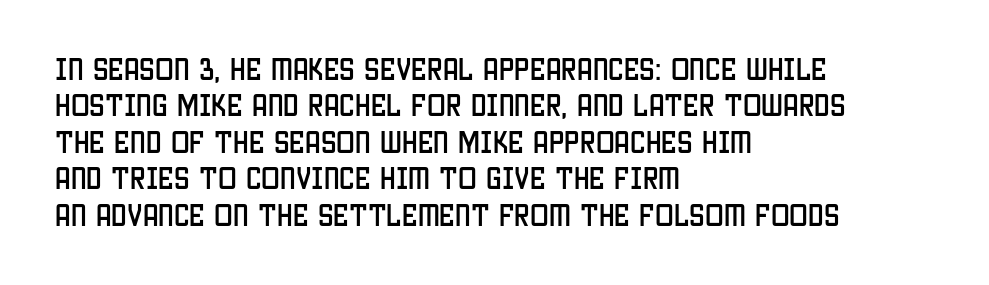
{"italic": "no", "underline": "no", "align": "left", "line_spacing": "normal", "line_spacing_ratio": 1.46, "letter_spacing": "normal", "letter_spacing_em": 0.0, "glyph_px": 25}
